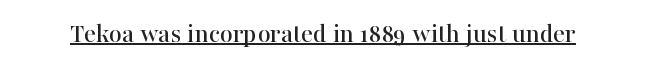
The image shows 28 px serif type, upright; set normal letter spacing, underlined; high stroke contrast and a medium x-height.
